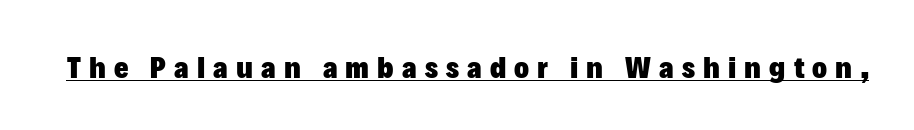
{"serif": "no", "italic": "no", "bold": "yes", "weight": "heavy", "width": "normal", "stroke_contrast": "low", "x_height": "medium", "monospaced": "no", "underline": "yes", "letter_spacing": "wide", "letter_spacing_em": 0.26, "glyph_px": 31}
